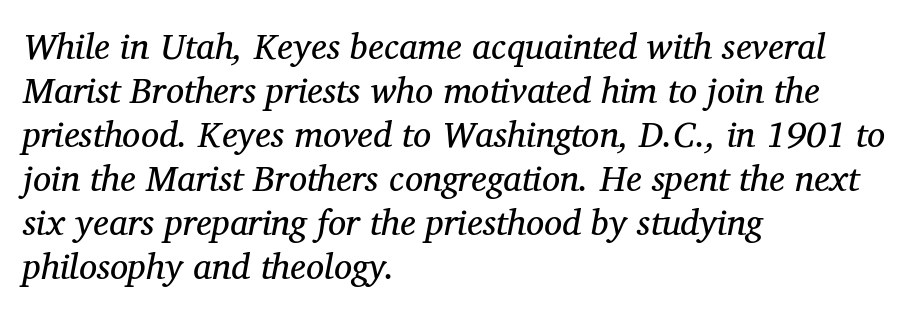
One-word summary of the alignment: left. Bare-footed words on every line. The weight would be labelled regular, book, light, or lighter still. Font category for this specimen: serif. The passage shown has conventional tracking throughout. The passage shown is typed in a proportional face where columns would drift.
